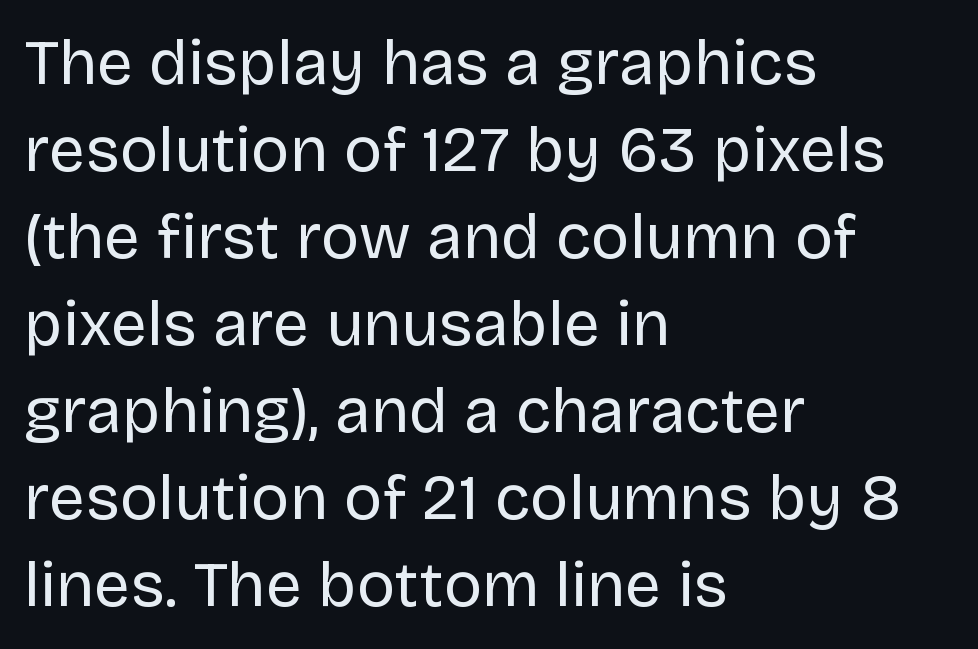
Q: Is the text bold? A: No.
Q: Is the text italic (slanted)? A: No, it is upright.
Q: Is the typeface a serif or a sans-serif typeface? A: Sans-serif.
Q: Is the text underlined? A: No.
Q: How is the paragraph aligned? A: Left-aligned.
Q: Is the spacing between letters normal or unusually wide? A: Normal.
Q: Is the spacing between lines tight, normal or loose? A: Normal.
Q: Width (condensed, normal, or wide)? A: Normal.
Q: Stroke contrast? A: Low.
Q: x-height? A: Large.
Q: Monospaced? A: No.
